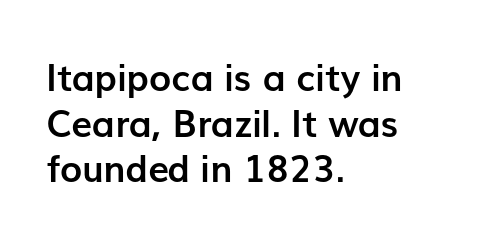
Q: Is the text bold? A: Yes.
Q: Is the text italic (slanted)? A: No, it is upright.
Q: Is the typeface a serif or a sans-serif typeface? A: Sans-serif.
Q: Is the text underlined? A: No.
Q: How is the paragraph aligned? A: Left-aligned.
Q: Is the spacing between letters normal or unusually wide? A: Normal.
Q: Width (condensed, normal, or wide)? A: Normal.
Q: Stroke contrast? A: Low.
Q: x-height? A: Medium.
Q: Monospaced? A: No.
